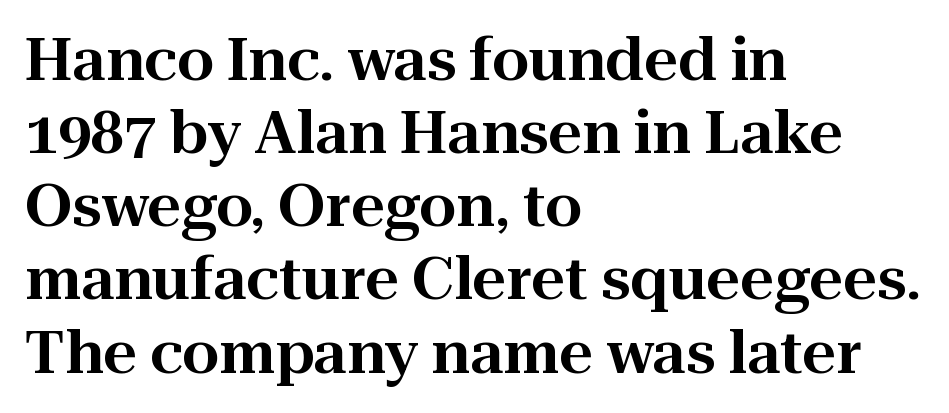
{"serif": "yes", "italic": "no", "width": "normal", "stroke_contrast": "high", "x_height": "medium", "monospaced": "no", "underline": "no", "align": "left", "line_spacing_ratio": 1.24, "letter_spacing": "normal", "letter_spacing_em": 0.0, "glyph_px": 59}
